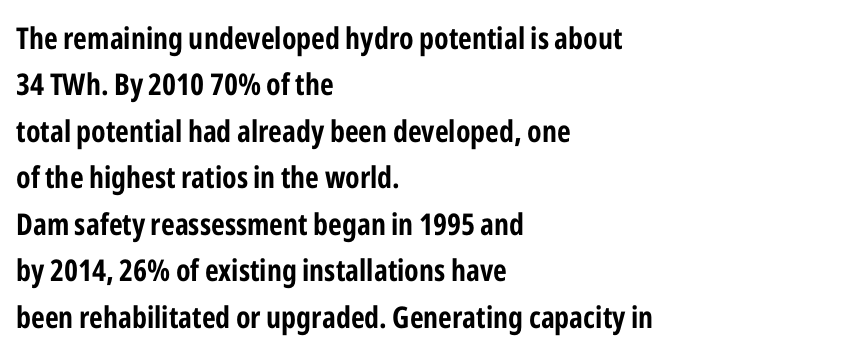
The line-height multiplier appears to be the usual default. Character widths vary here, with narrow letters taking less room than wide ones. No word sits above an underline. The gaps between neighbouring characters are ordinary and unremarkable. As a designer I'd log this as weight 700, bold.
